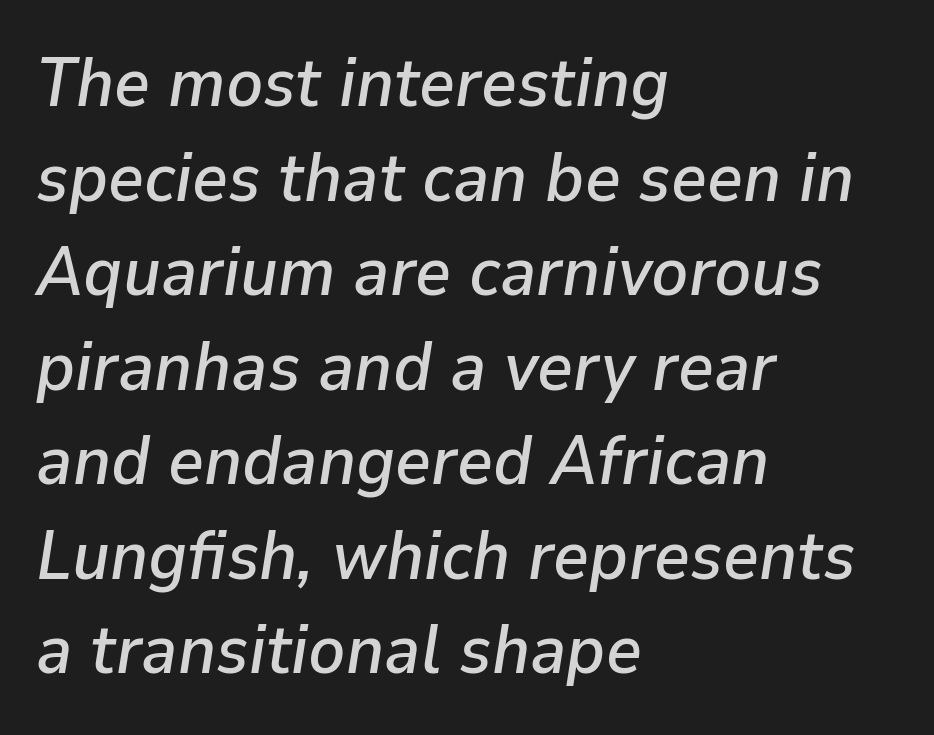
Letter spacing: default. This sample is left-justified, so line endings fall wherever the words run out. The string is rendered with underlining switched off. You can tell it's italic because the verticals aren't actually vertical.
